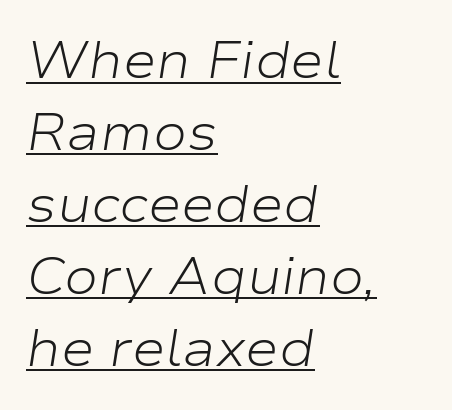
The image shows 51 px light, wide type, italic (leaning right); set left-aligned, normal line spacing (1.41x), normal letter spacing, underlined; low stroke contrast and a medium x-height.
